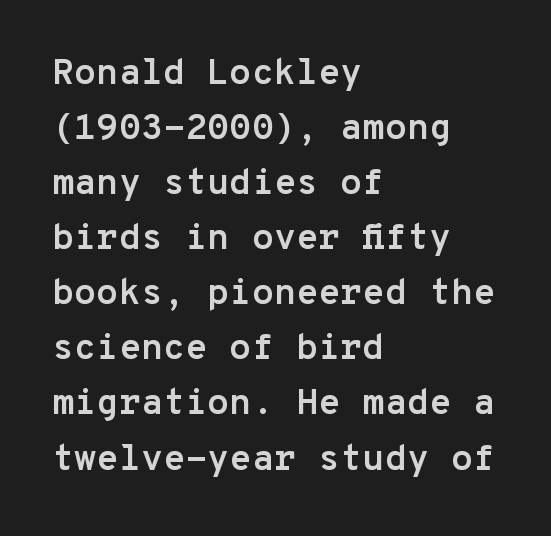
Glance below the letters and you will spot only blank space. Line beginnings align vertically; line endings do not. Does the leading feel generous? No, just average. Tall strokes in this sample are plumb rather than angled.
